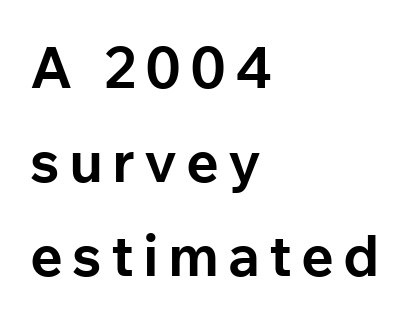
{"serif": "no", "italic": "no", "bold": "yes", "weight": "bold", "width": "normal", "stroke_contrast": "low", "x_height": "medium", "monospaced": "no", "underline": "no", "align": "left", "line_spacing": "normal", "line_spacing_ratio": 1.65, "glyph_px": 57}
